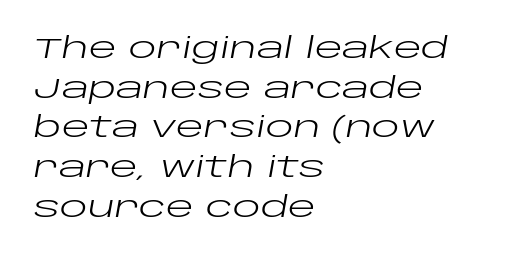
The image shows 29 px regular-weight, wide type, italic (leaning right); set left-aligned, normal line spacing (1.37x), normal letter spacing, not underlined; low stroke contrast and a large x-height.
